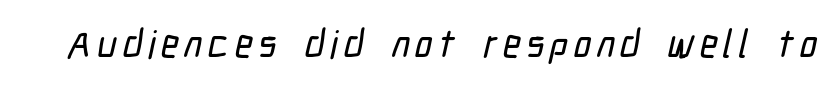
Q: Is the typeface a serif or a sans-serif typeface? A: Sans-serif.
Q: Is the text underlined? A: No.
Q: Width (condensed, normal, or wide)? A: Condensed.
Q: Stroke contrast? A: Low.
Q: x-height? A: Medium.
Q: Monospaced? A: No.
